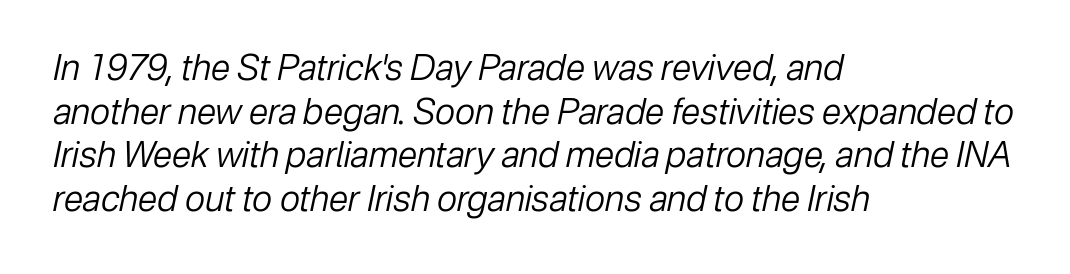
The image shows 35 px regular-weight type, italic (leaning right); set left-aligned, normal line spacing (1.25x), normal letter spacing, not underlined; low stroke contrast and a medium x-height.
